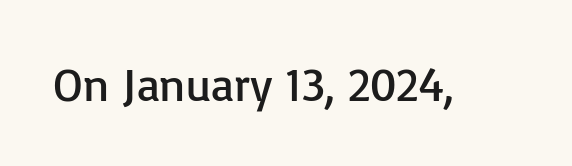
The image shows 47 px regular-weight sans-serif type, upright; set normal letter spacing, not underlined; low stroke contrast and a medium x-height.
